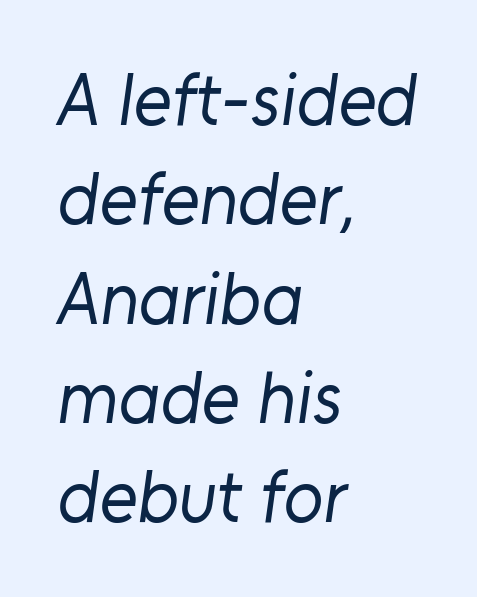
Q: Is the text bold? A: No.
Q: Is the typeface a serif or a sans-serif typeface? A: Sans-serif.
Q: Is the text underlined? A: No.
Q: How is the paragraph aligned? A: Left-aligned.
Q: Is the spacing between letters normal or unusually wide? A: Normal.
Q: Is the spacing between lines tight, normal or loose? A: Normal.
Q: Width (condensed, normal, or wide)? A: Normal.
Q: Stroke contrast? A: Low.
Q: x-height? A: Medium.
Q: Monospaced? A: No.
